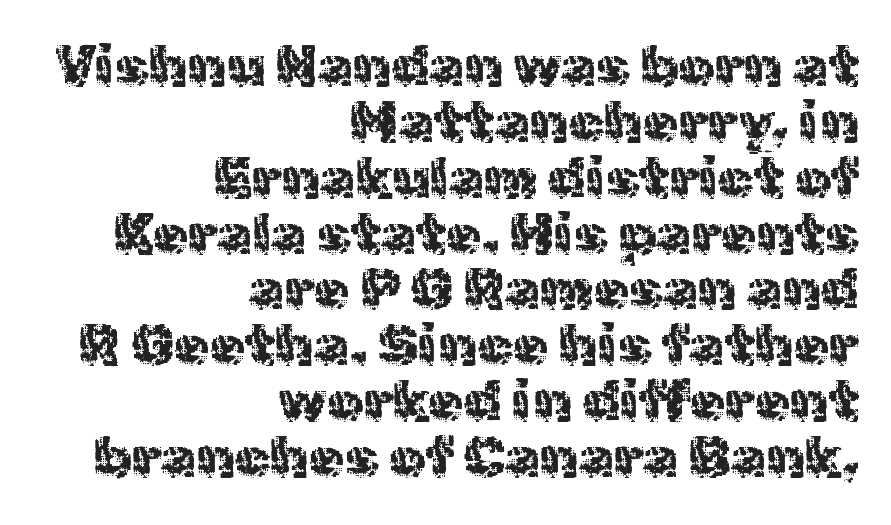
{"serif": "no", "italic": "no", "bold": "no", "weight": "regular", "width": "normal", "x_height": "medium", "monospaced": "no", "underline": "no", "align": "right", "line_spacing": "tight", "line_spacing_ratio": 0.98, "letter_spacing": "normal", "letter_spacing_em": 0.0, "glyph_px": 57}
